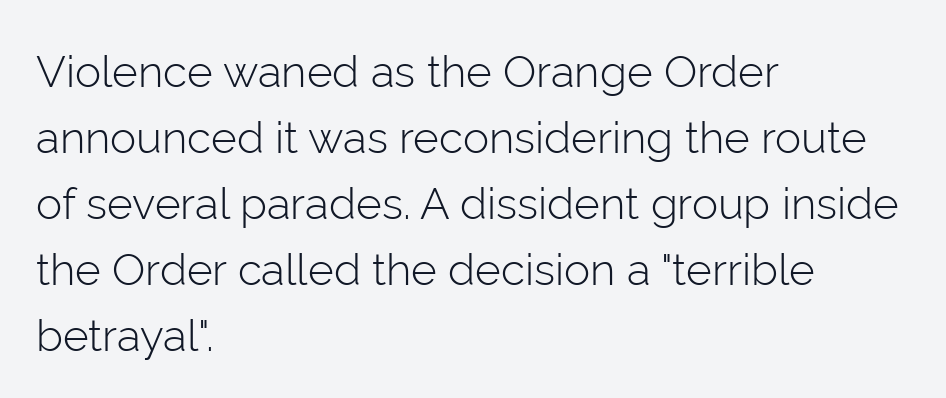
Q: Is the text bold? A: No.
Q: Is the text italic (slanted)? A: No, it is upright.
Q: Is the typeface a serif or a sans-serif typeface? A: Sans-serif.
Q: Is the text underlined? A: No.
Q: How is the paragraph aligned? A: Left-aligned.
Q: Is the spacing between letters normal or unusually wide? A: Normal.
Q: Is the spacing between lines tight, normal or loose? A: Normal.
Q: Width (condensed, normal, or wide)? A: Normal.
Q: Stroke contrast? A: Low.
Q: x-height? A: Medium.
Q: Monospaced? A: No.
